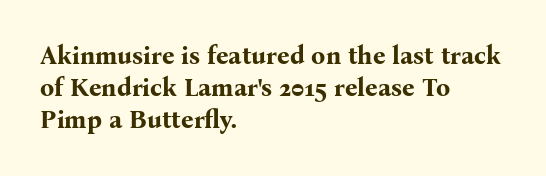
The image shows 25 px bold type, upright; set left-aligned, normal line spacing (1.29x), normal letter spacing, not underlined.
